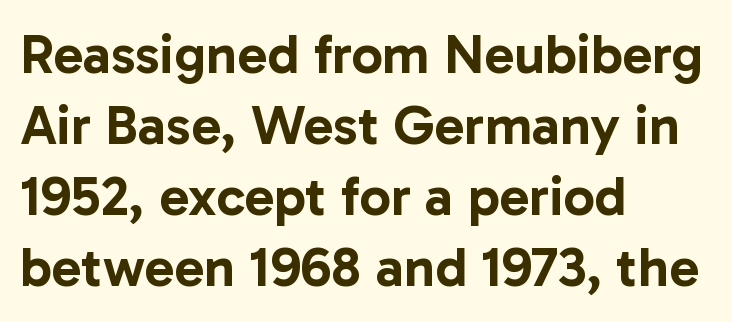
Serif or sans? Sans — the stroke terminals are bare. The passage is arranged the way most books set body copy — flush left. Every character sits straight up, as roman type does. Normally led — the rows are evenly, conventionally spaced. The baseline area is clear.
